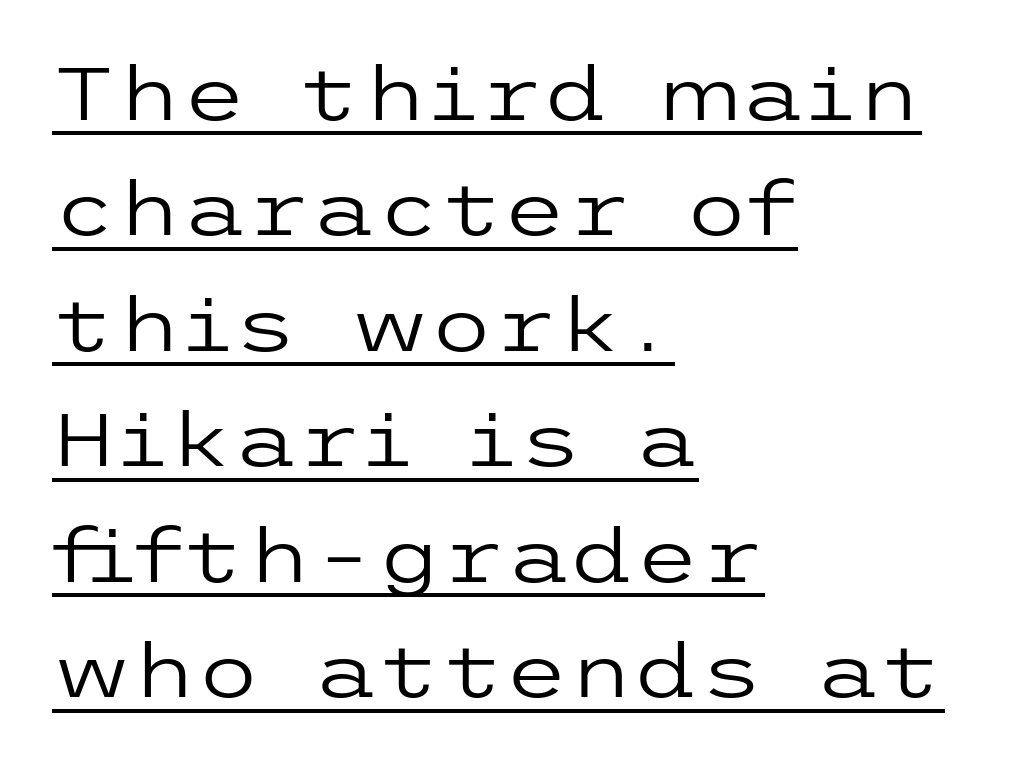
The image shows 74 px regular-weight, wide sans-serif type, upright; set left-aligned, normal line spacing (1.56x), normal letter spacing, underlined; low stroke contrast and a medium x-height.
